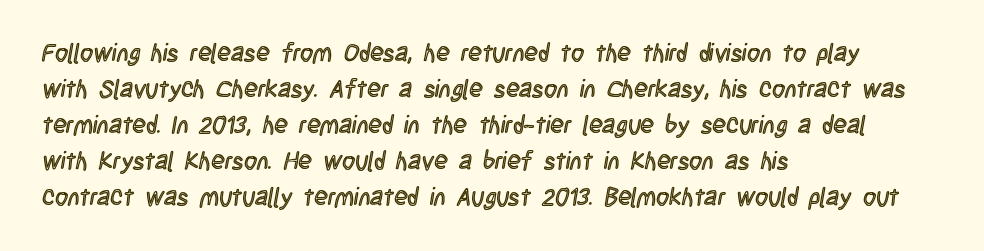
Q: Is the text italic (slanted)? A: Yes.
Q: Is the text underlined? A: No.
Q: How is the paragraph aligned? A: Left-aligned.
Q: Is the spacing between letters normal or unusually wide? A: Normal.
Q: Is the spacing between lines tight, normal or loose? A: Normal.
